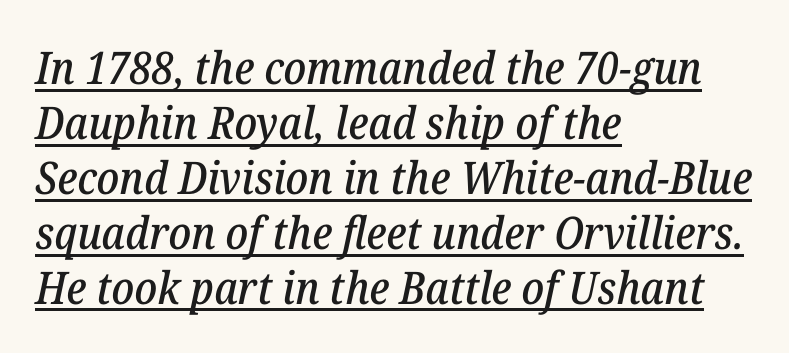
Q: Is the text italic (slanted)? A: Yes, it leans right by about 12 degrees.
Q: Is the typeface a serif or a sans-serif typeface? A: Serif.
Q: Is the text underlined? A: Yes.
Q: How is the paragraph aligned? A: Left-aligned.
Q: Is the spacing between letters normal or unusually wide? A: Normal.
Q: Width (condensed, normal, or wide)? A: Normal.
Q: Stroke contrast? A: Low.
Q: x-height? A: Medium.
Q: Monospaced? A: No.
